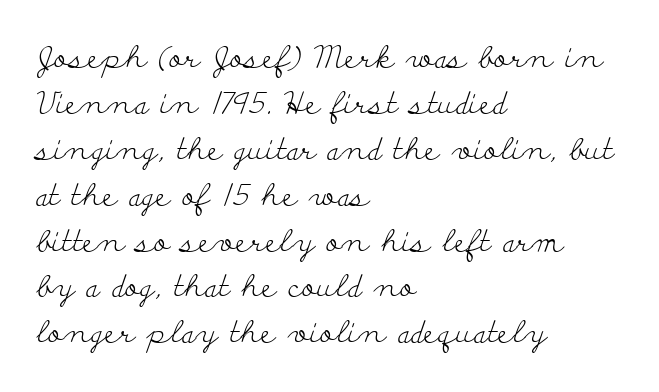
The image shows 30 px light, wide serif type; set left-aligned, normal line spacing (1.53x), normal letter spacing, not underlined; low stroke contrast and a small x-height.
